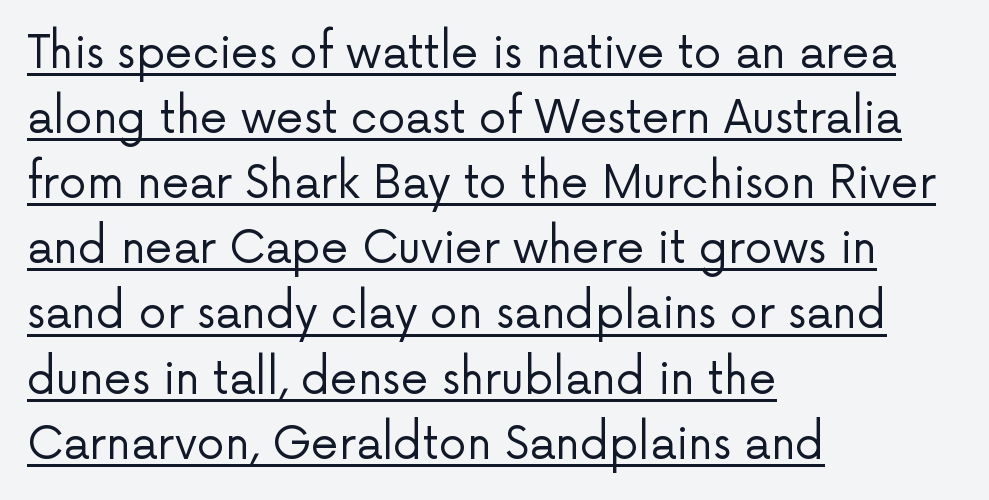
The rendering shows plain stroke endings on the letterforms — a sans-serif design. Italic: no, the glyphs are upright roman. Caption: standard tracking, unaltered. The ragged edge is on the right, which tells us the setting is flush left. Normally led — the rows are evenly, conventionally spaced. Is there an underline? Yes — a line sits under the letters.
